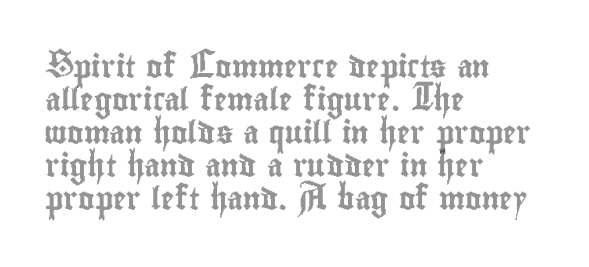
{"italic": "no", "underline": "no", "align": "left", "line_spacing": "normal", "line_spacing_ratio": 1.5, "letter_spacing": "normal", "letter_spacing_em": 0.0, "glyph_px": 22}
